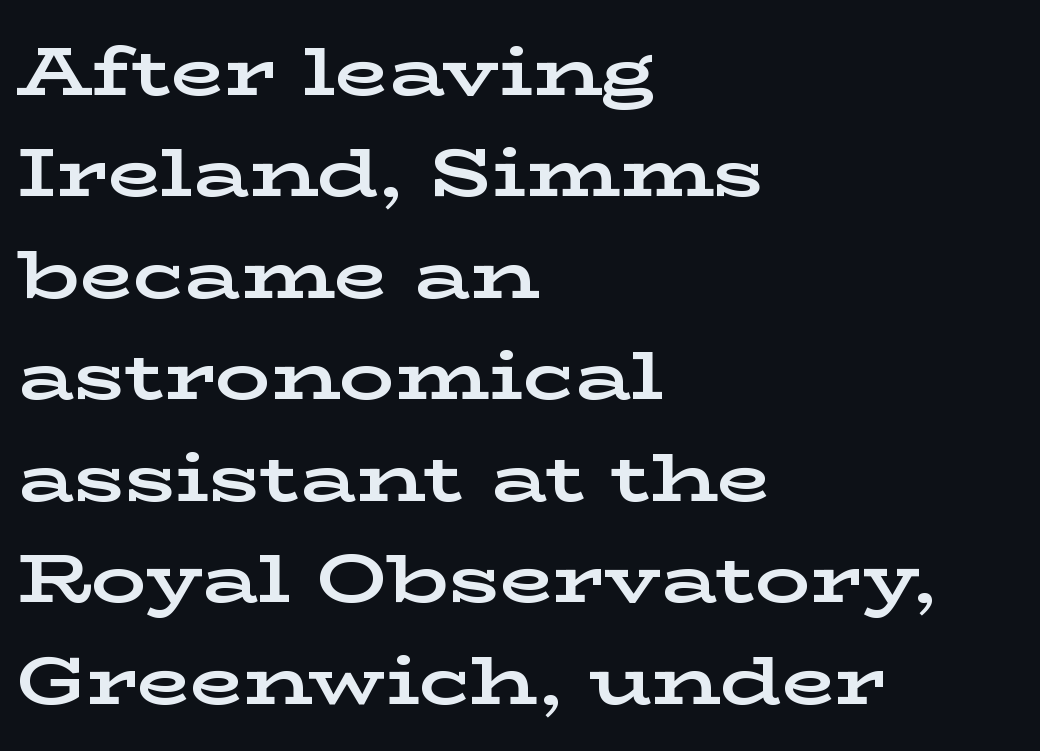
Unlike a clean sans, this face finishes its strokes with serifs. The zone under the glyphs is completely vacant. The compositor pushed each line to the left boundary. Caption: bold face, heavy strokes. The letters sit at their default tracking, neither squeezed nor spread. Do the characters align in a grid? No, the font is proportional.
